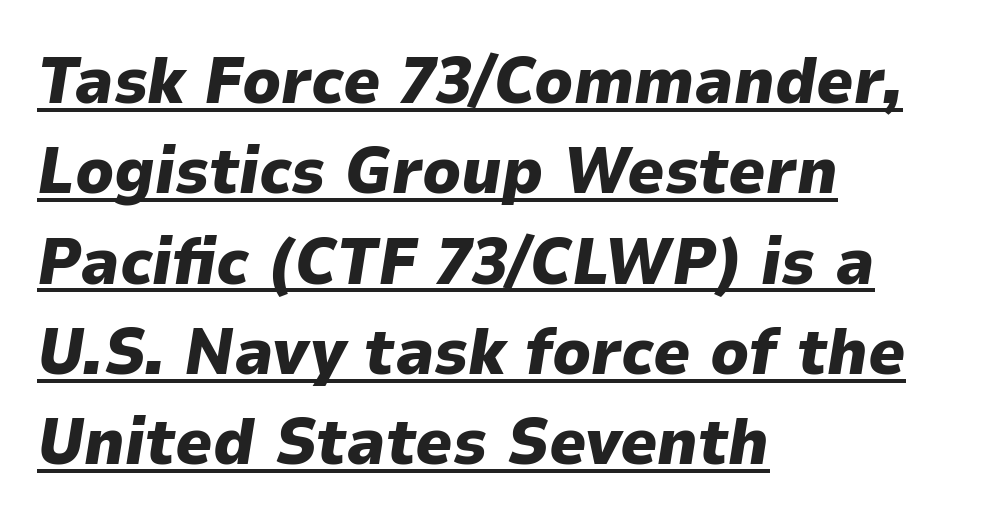
The type is set solid horizontally, with unmodified tracking. A typographer would call this underscored text. There's an unmistakable incline to the writing here. Spacing verdict: proportional, widths tailored to each character. Students, this is bold: see how much ink each stroke carries. Leftover space on each line is placed entirely after the last word.
